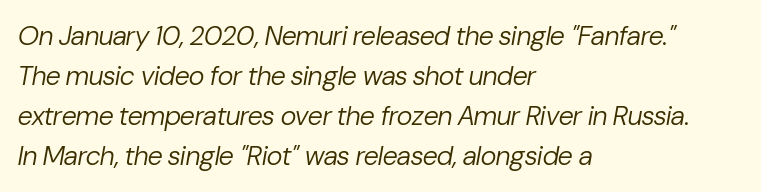
{"italic": "yes", "lean": "right", "slant_degrees": 10, "bold": "no", "underline": "no", "align": "left", "line_spacing": "normal", "line_spacing_ratio": 1.48, "letter_spacing": "normal", "letter_spacing_em": 0.0, "glyph_px": 27}
